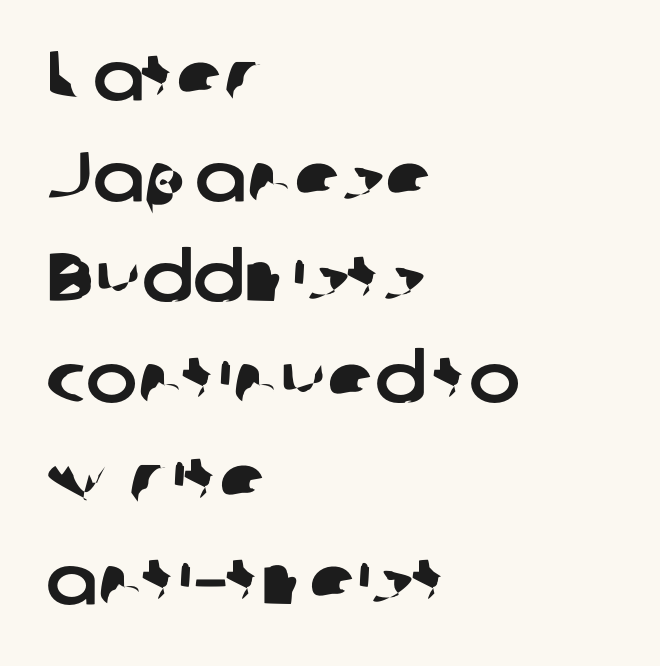
Just letters on the line, the space beneath them empty. The lines are quadded left. Regular leading. Regarding serifs, this sample does without them. These lines keep a tight, regular rhythm from letter to letter.
